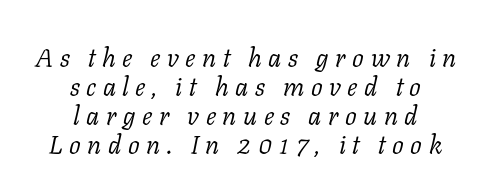
This reads as an unemphasized weight, regular at the heaviest. Interline gaps are noticeably narrow in this sample. The line texture is sparse and dotted thanks to wide tracking. Tall strokes in this sample are angled rather than plumb. The zone under the glyphs is completely vacant. Visually the block forms a symmetrical silhouette, jagged on both flanks.
